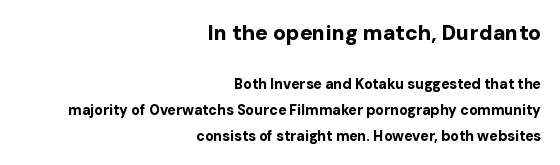
The image shows 21 px bold type, upright; set right-aligned, line spacing 1.86x, normal letter spacing, not underlined; the first (top) block is 1.5x larger.
